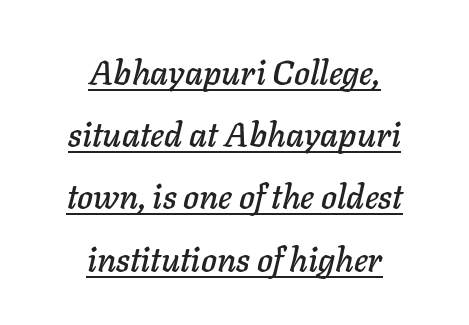
If you folded the block vertically in half, each line would mirror itself in length. Between one letter and the next there's only the usual sliver of space. The words here are underlined. A typesetter would mark this as italic. You could not count columns in this text — the font is proportionally spaced.
